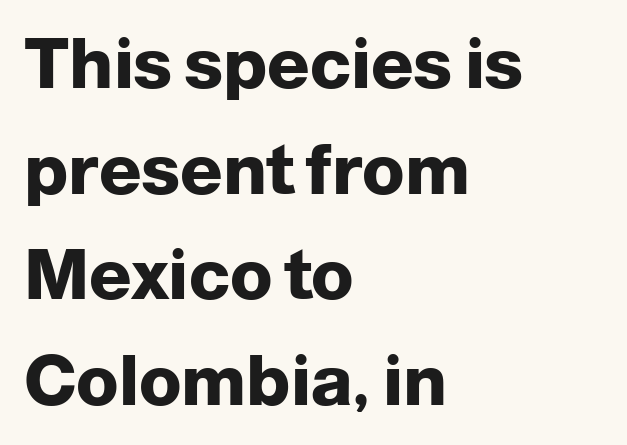
{"serif": "no", "italic": "no", "bold": "yes", "weight": "heavy", "width": "normal", "stroke_contrast": "low", "x_height": "medium", "monospaced": "no", "underline": "no", "align": "left", "line_spacing": "normal", "line_spacing_ratio": 1.51, "letter_spacing": "normal", "letter_spacing_em": 0.0, "glyph_px": 70}
